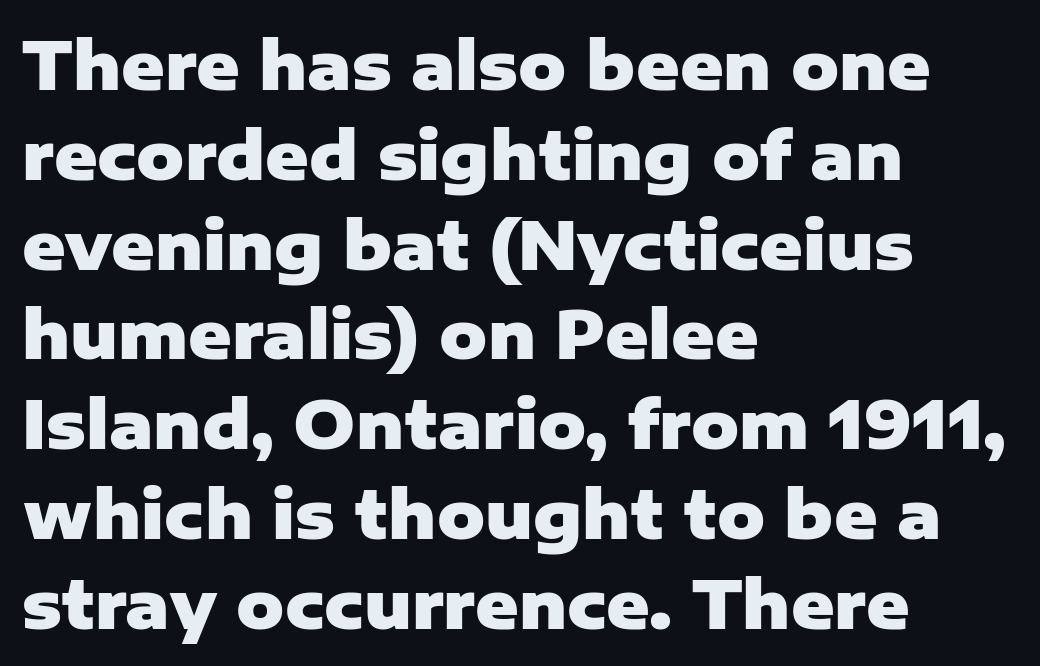
{"serif": "no", "italic": "no", "bold": "yes", "weight": "heavy", "width": "normal", "stroke_contrast": "low", "x_height": "medium", "monospaced": "no", "underline": "no", "align": "left", "line_spacing": "normal", "line_spacing_ratio": 1.36, "letter_spacing": "normal", "letter_spacing_em": 0.0, "glyph_px": 66}
